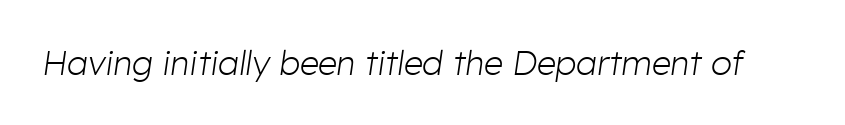
The image shows 34 px light type, italic (leaning right); set normal letter spacing, not underlined; low stroke contrast and a medium x-height.
